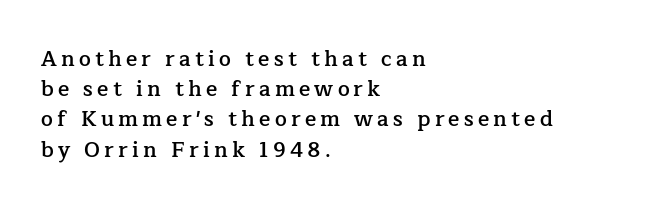
In terms of weight, the rendering is demibold, just under bold. Ascenders rise straight up at ninety degrees. The passage shown stacks its lines at a standard gap. The words here are not underlined. One-word summary of the alignment: left. The line texture is sparse and dotted thanks to wide tracking.
